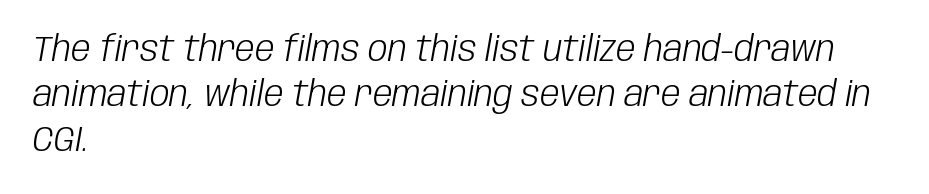
Check under the words: just untouched page. Which margin do the lines hug? The left one — the right edge is uneven. Stem width sits at or under what a default text font uses. A typesetter would call this proportional, since set widths differ per character.
